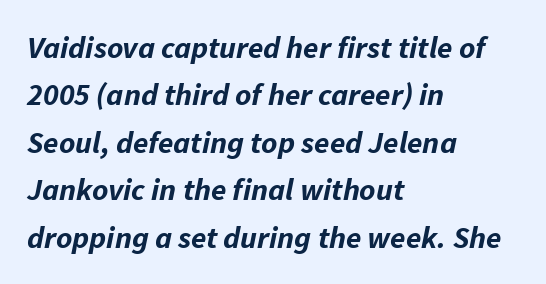
The image shows 31 px bold type, italic (leaning right); set left-aligned, normal line spacing (1.53x), normal letter spacing, not underlined; low stroke contrast and a medium x-height.
